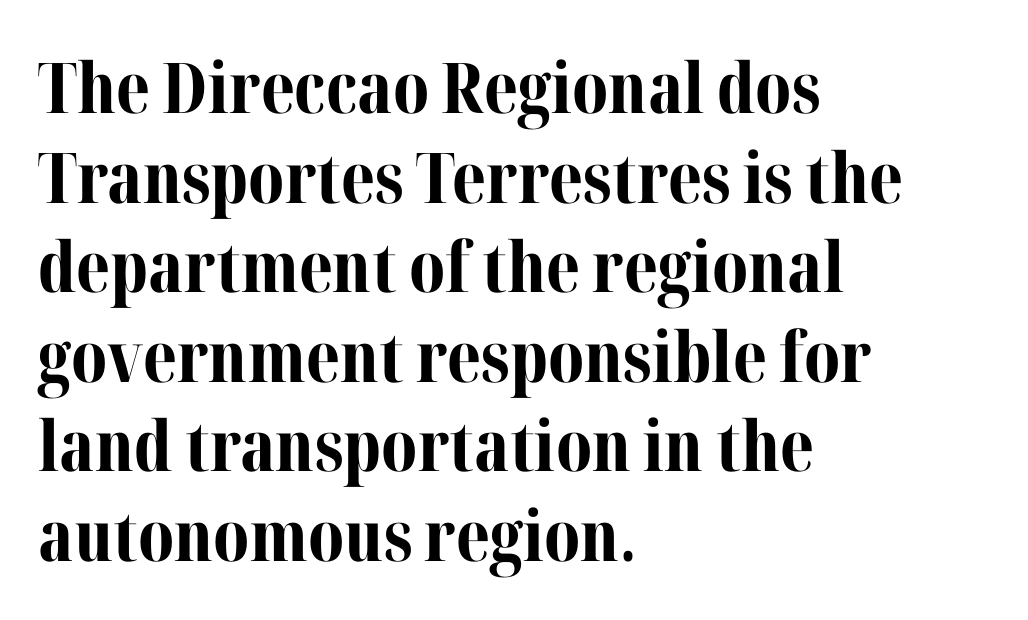
The image shows 70 px bold serif type, upright; set left-aligned, normal line spacing (1.28x), normal letter spacing, not underlined; medium stroke contrast and a medium x-height.
